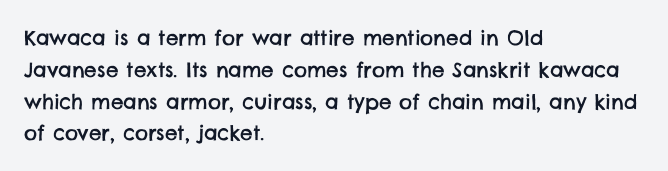
The image shows 20 px text type; set left-aligned, normal line spacing (1.59x), normal letter spacing, not underlined.
